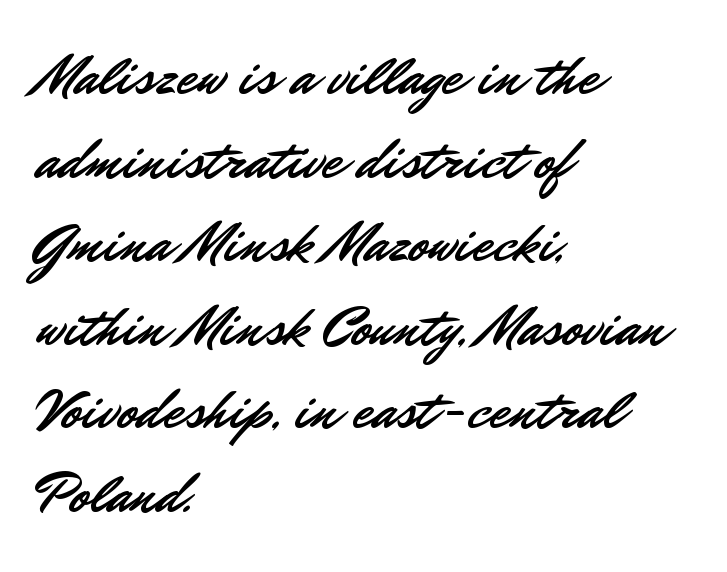
The image shows 58 px sans-serif type; set left-aligned, normal line spacing (1.44x), normal letter spacing, not underlined; low stroke contrast and a small x-height.
